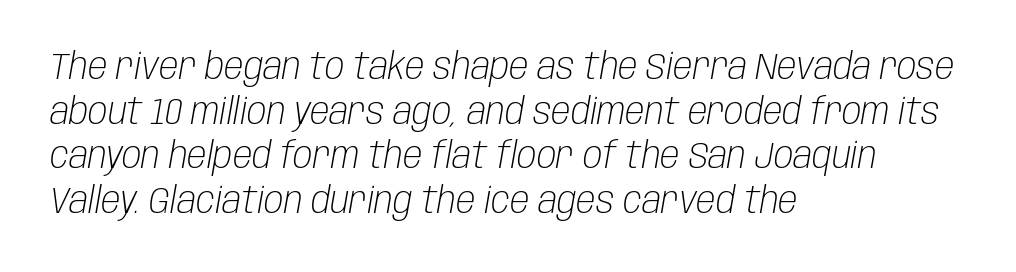
Q: Is the text bold? A: No.
Q: Is the text italic (slanted)? A: Yes, it leans right by about 10 degrees.
Q: Is the text underlined? A: No.
Q: How is the paragraph aligned? A: Left-aligned.
Q: Is the spacing between letters normal or unusually wide? A: Normal.
Q: Width (condensed, normal, or wide)? A: Condensed.
Q: Stroke contrast? A: Low.
Q: x-height? A: Large.
Q: Monospaced? A: No.
